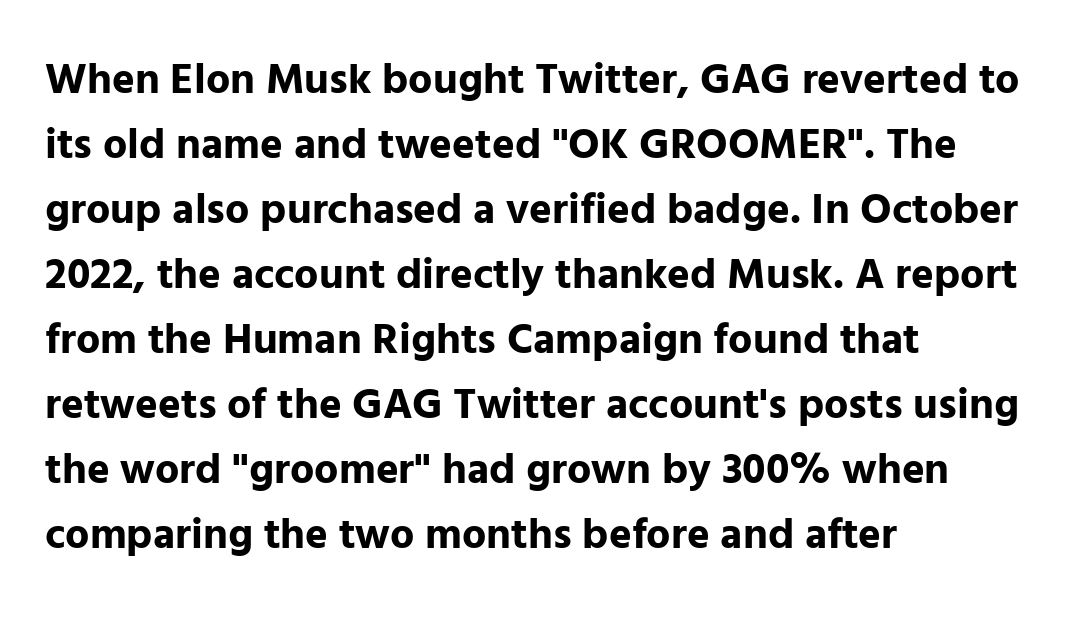
Q: Is the text bold? A: Yes.
Q: Is the text italic (slanted)? A: No, it is upright.
Q: Is the typeface a serif or a sans-serif typeface? A: Sans-serif.
Q: Is the text underlined? A: No.
Q: How is the paragraph aligned? A: Left-aligned.
Q: Is the spacing between letters normal or unusually wide? A: Normal.
Q: Is the spacing between lines tight, normal or loose? A: Normal.
Q: Width (condensed, normal, or wide)? A: Normal.
Q: Stroke contrast? A: Low.
Q: x-height? A: Medium.
Q: Monospaced? A: No.
